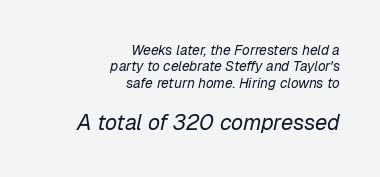
Italic? Definitely — the glyphs are oblique. The text block is weighted toward the right margin, trailing off unevenly leftward. This is not heavy type; no bold has been used. Whoever set this made the second block the dominant, larger element. Each word holds together tightly as a unit, with standard inter-letter gaps. Lines of text with bare space underneath.
